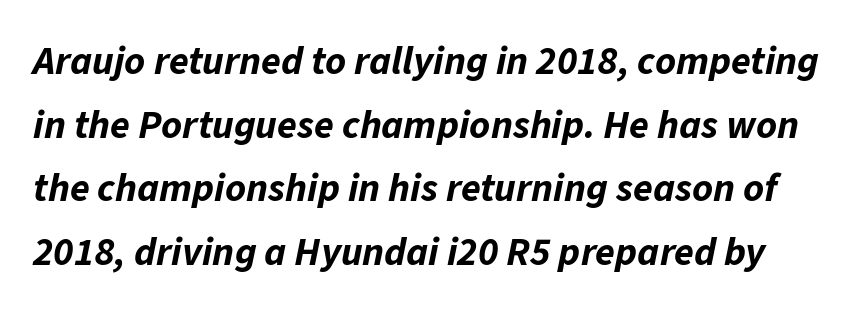
{"italic": "yes", "lean": "right", "slant_degrees": 11, "bold": "yes", "weight": "bold", "width": "normal", "stroke_contrast": "low", "x_height": "medium", "monospaced": "no", "underline": "no", "line_spacing": "normal", "line_spacing_ratio": 1.59, "letter_spacing": "normal", "letter_spacing_em": 0.0, "glyph_px": 40}
